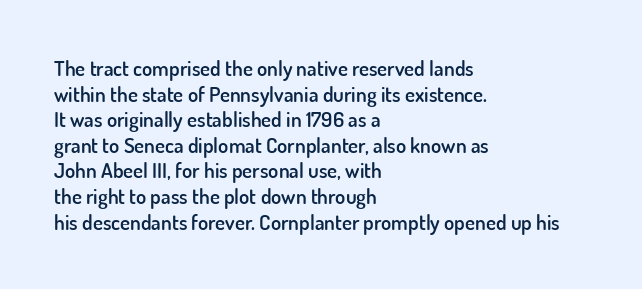
Nobody drew a line under any word here. The letters stand straight up with perfectly vertical stems. Emphasis by weight is partial: semibold. Nobody touched the tracking dial on this one. Compared with a centered layout, this one pins lines to the left instead.
